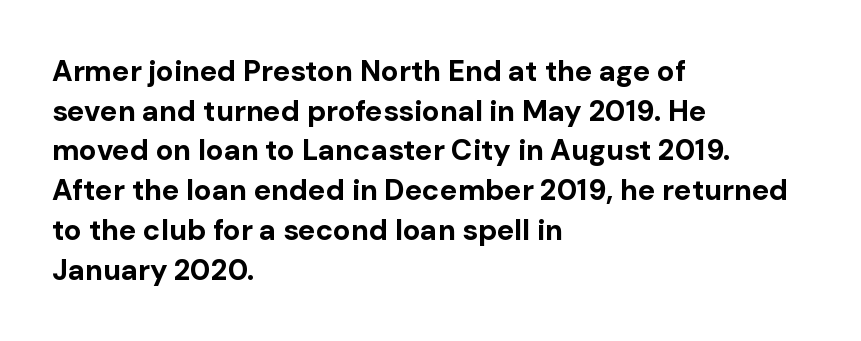
This rendering leaves character spacing at its baseline value. If you drew a ruler down the left edge, every line would touch it. What kind of face is this? One without serifs — a sans. Character widths vary here, with narrow letters taking less room than wide ones. This rendering features lettering with no underline.
